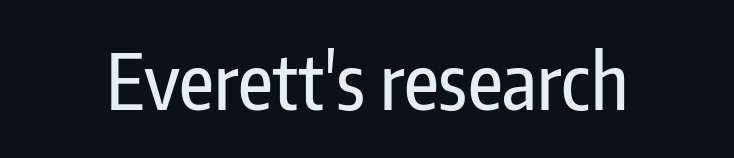
The image shows 76 px condensed sans-serif type, upright; set normal letter spacing, not underlined; low stroke contrast and a medium x-height.
